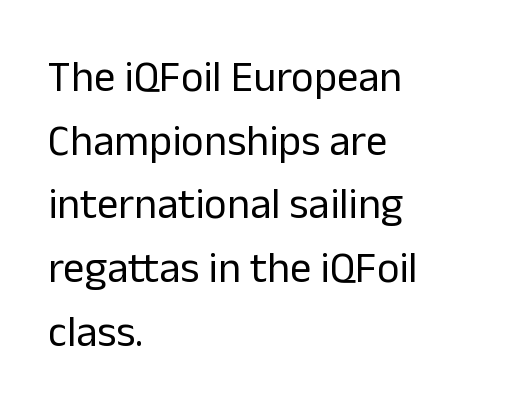
Q: Is the text bold? A: No.
Q: Is the text italic (slanted)? A: No, it is upright.
Q: Is the typeface a serif or a sans-serif typeface? A: Sans-serif.
Q: Is the text underlined? A: No.
Q: How is the paragraph aligned? A: Left-aligned.
Q: Is the spacing between letters normal or unusually wide? A: Normal.
Q: Is the spacing between lines tight, normal or loose? A: Normal.
Q: Width (condensed, normal, or wide)? A: Normal.
Q: Stroke contrast? A: Low.
Q: x-height? A: Medium.
Q: Monospaced? A: No.
